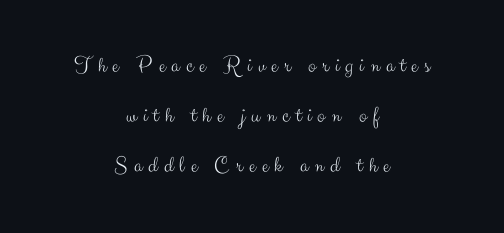
Q: Is the text bold? A: No.
Q: Is the text italic (slanted)? A: Yes.
Q: Is the text underlined? A: No.
Q: How is the paragraph aligned? A: Centered.
Q: Is the spacing between letters normal or unusually wide? A: Unusually wide.
Q: Is the spacing between lines tight, normal or loose? A: Loose.
